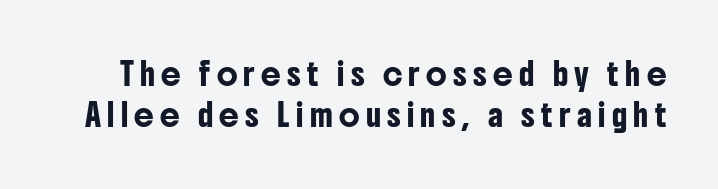
You can tell it's not italic because the verticals are truly vertical. Look at the tracking — it's clearly loosened, letters drifting apart. Honestly, there is no underline to notice here at all.
